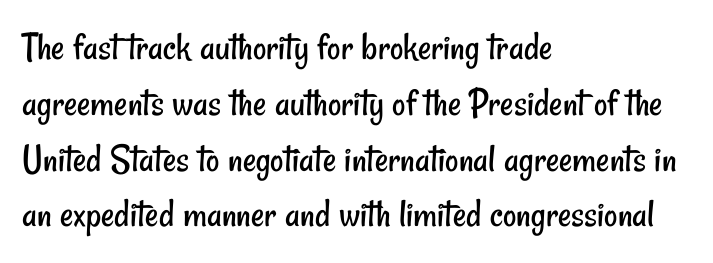
The image shows 41 px regular-weight, condensed sans-serif type; set left-aligned, normal line spacing (1.36x), normal letter spacing, not underlined; low stroke contrast and a small x-height.
